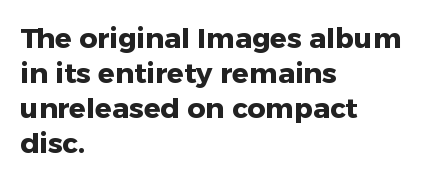
The image shows 28 px heavy sans-serif type, upright; set left-aligned, normal line spacing (1.25x), normal letter spacing, not underlined; low stroke contrast and a medium x-height.
